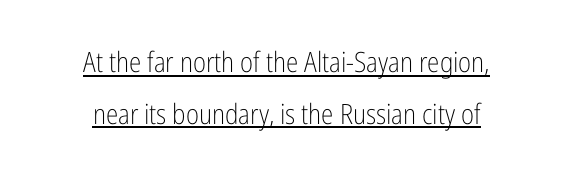
No extra ink here — the face is not bold. Do the characters align in a grid? No, the font is proportional. Check the space under the baseline: a stroke is drawn there. Regarding serifs, this sample does without them. Horizontal alignment here is central, giving a formal, balanced look.
